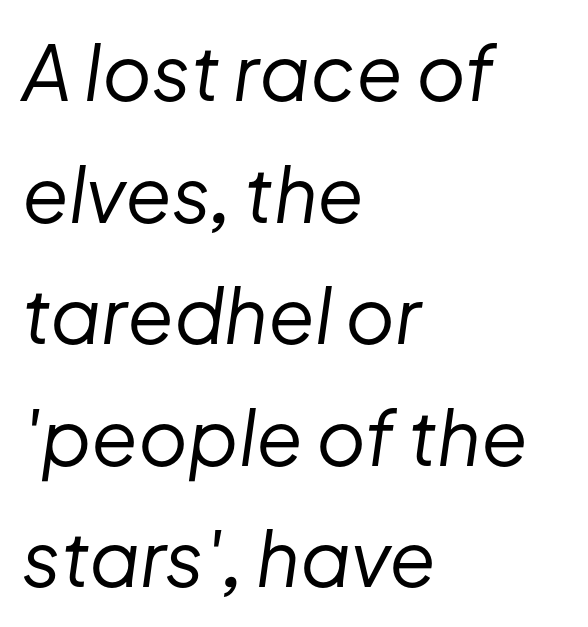
Every row of glyphs begins at an identical x-position on the left. Quick note: interline space is typical. The zone under the glyphs is completely vacant. Standard letterfit; no display-style spreading of the glyphs. Spacing verdict: proportional, widths tailored to each character.
